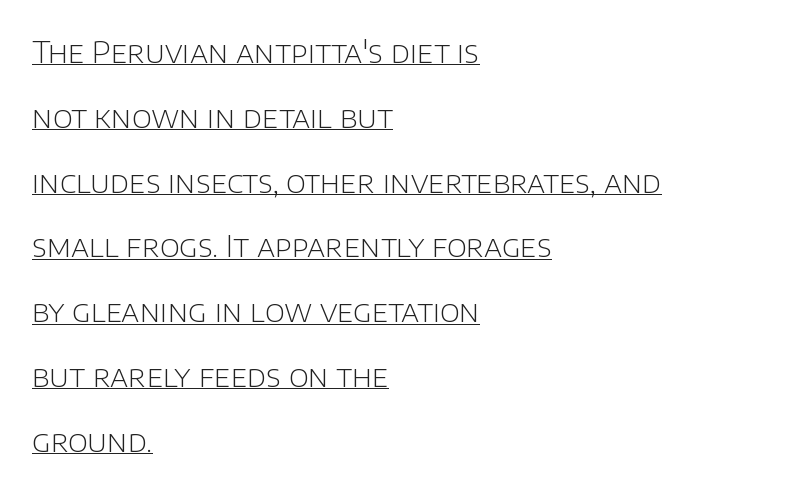
The rendering shows plain stroke endings on the letterforms — a sans-serif design. The passage shown stacks its lines with a broad gap. One-word summary of the alignment: left. The typeface has the unassuming heft of standard copy or less. Here the designer chose a conventional face with non-uniform glyph widths.
